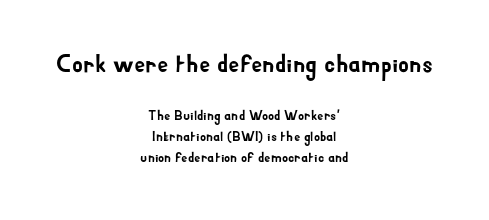
{"italic": "no", "underline": "no", "align": "center", "line_spacing": "normal", "line_spacing_ratio": 1.49, "letter_spacing": "normal", "letter_spacing_em": 0.0, "larger_block": "first", "size_ratio": 1.79, "glyph_px": 25}
